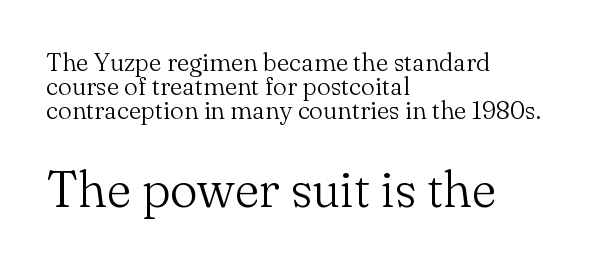
The strokes carry an ordinary text weight at most. The block of text is dense from top to bottom, with scant space between rows. This sample has the flowing, uneven cadence of proportional lettering. Posture: vertical. The lower block of text is set noticeably larger than the block above it. The paragraph has a hard left edge and a soft right edge.
